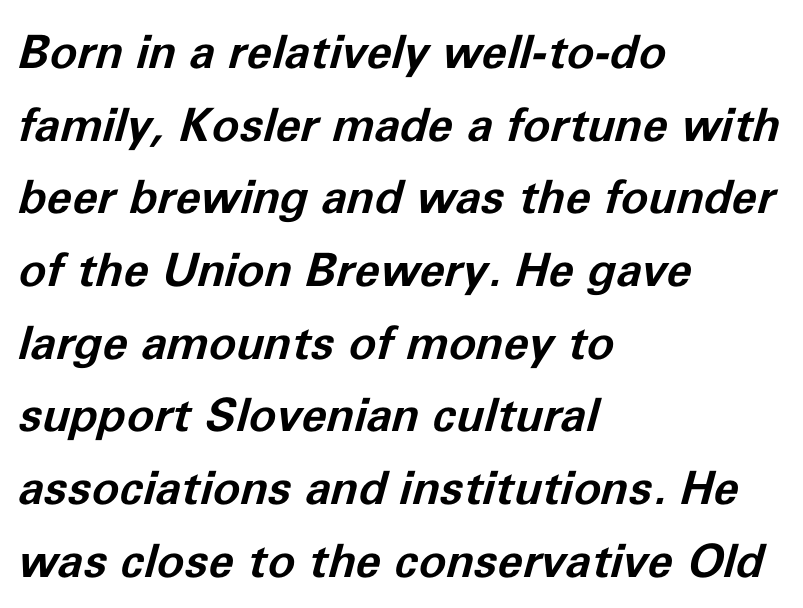
The image shows 46 px bold type, italic (leaning right); set left-aligned, normal line spacing (1.58x), normal letter spacing, not underlined; low stroke contrast and a medium x-height.
